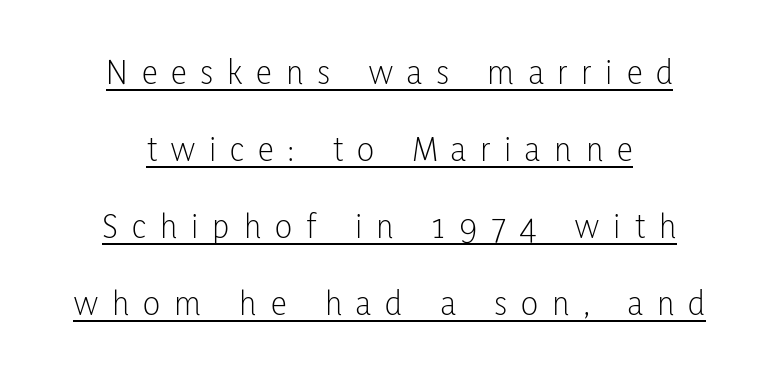
The image shows 36 px light, condensed sans-serif type, upright; set centered, loose line spacing (2.14x), unusually wide letter spacing (+0.39 em), underlined; low stroke contrast and a medium x-height.
